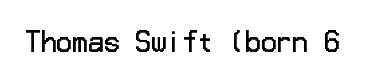
The image shows 26 px text type, upright; set normal letter spacing, not underlined.
